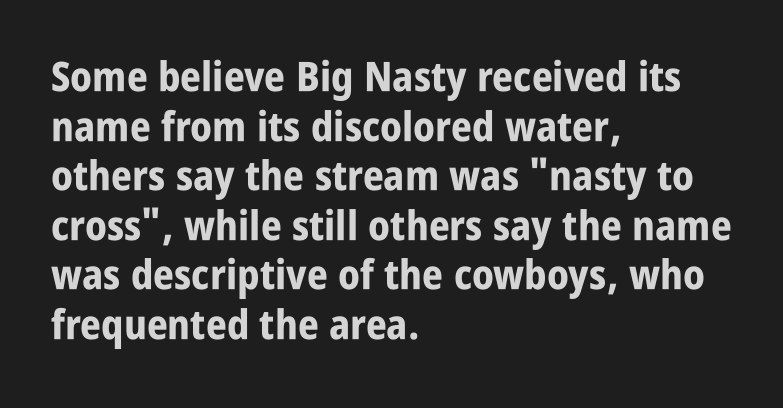
{"serif": "no", "italic": "no", "bold": "yes", "weight": "bold", "width": "condensed", "stroke_contrast": "low", "x_height": "large", "monospaced": "no", "underline": "no", "align": "left", "line_spacing_ratio": 1.21, "letter_spacing": "normal", "letter_spacing_em": 0.0, "glyph_px": 41}
